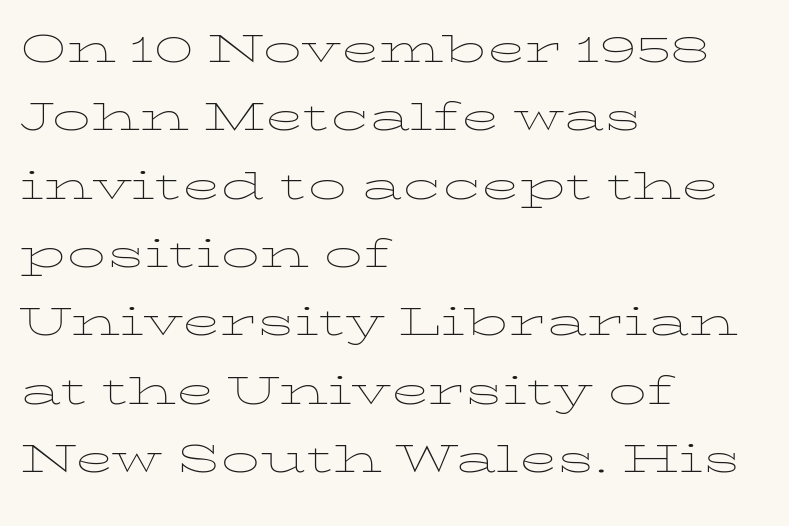
Students, note that the glyphs here touch the page at normal intervals. Spacing verdict: proportional, widths tailored to each character. Summary of vertical rhythm: regular, with standard interline spacing. Where is the straight margin? On the left. The lettering holds an erect, upright posture throughout.
